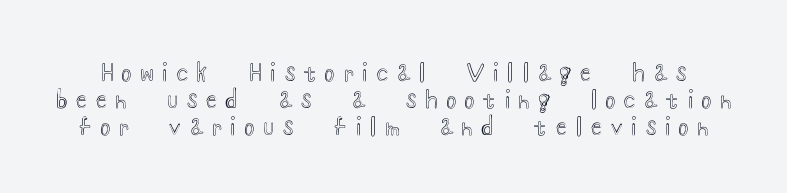
Do the letters lean? They stand straight. Just letters on the line, the space beneath them empty. The letterforms stand isolated, each surrounded by extra space.
